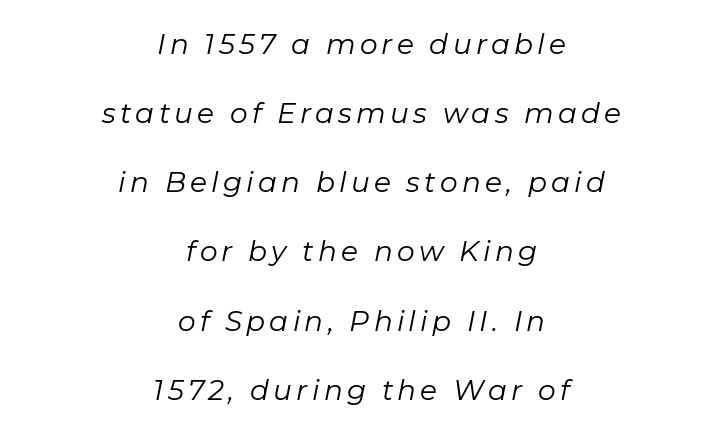
{"italic": "yes", "lean": "right", "slant_degrees": 11, "bold": "no", "weight": "regular", "width": "normal", "stroke_contrast": "low", "x_height": "medium", "monospaced": "no", "underline": "no", "align": "center", "line_spacing": "loose", "line_spacing_ratio": 2.47, "glyph_px": 28}
